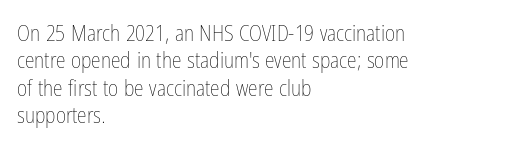
Q: Is the text bold? A: No.
Q: Is the text italic (slanted)? A: No, it is upright.
Q: Is the text underlined? A: No.
Q: How is the paragraph aligned? A: Left-aligned.
Q: Is the spacing between letters normal or unusually wide? A: Normal.
